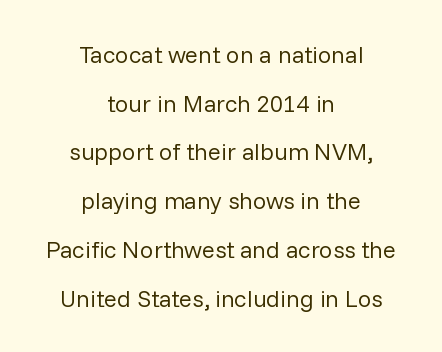
{"italic": "no", "bold": "no", "underline": "no", "align": "center", "line_spacing": "loose", "line_spacing_ratio": 2.03, "letter_spacing": "normal", "letter_spacing_em": 0.0, "glyph_px": 24}
